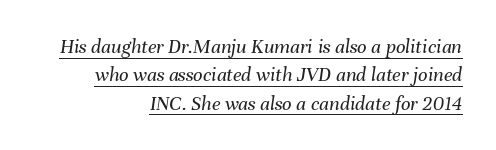
{"italic": "yes", "lean": "right", "slant_degrees": 8, "bold": "no", "underline": "yes", "align": "right", "line_spacing": "normal", "line_spacing_ratio": 1.35, "letter_spacing": "normal", "letter_spacing_em": 0.0, "glyph_px": 21}
